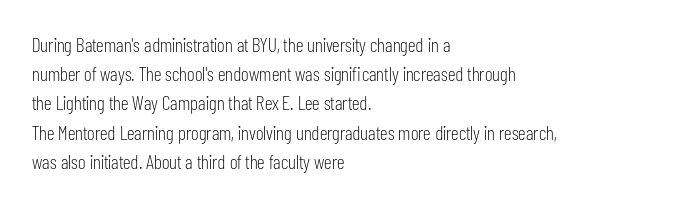
{"italic": "no", "bold": "no", "underline": "no", "align": "left", "line_spacing": "normal", "line_spacing_ratio": 1.46, "letter_spacing": "normal", "letter_spacing_em": 0.0, "glyph_px": 20}
